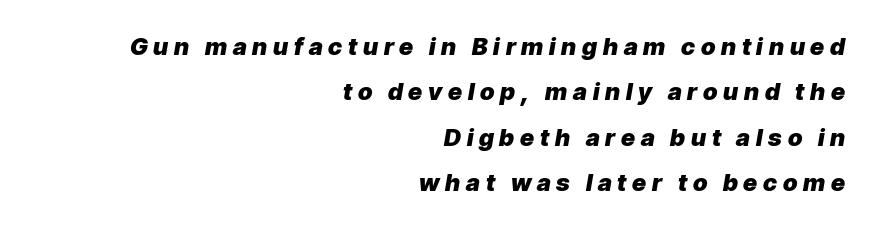
The image shows 24 px bold type, italic (leaning right); set right-aligned, line spacing 1.89x, unusually wide letter spacing (+0.24 em), not underlined.
